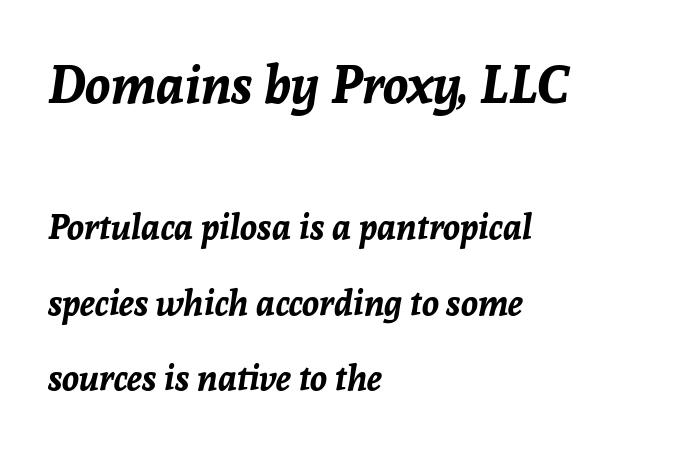
The image shows 52 px bold type, italic (leaning right); set left-aligned, loose line spacing (2.16x), normal letter spacing, not underlined; the first (top) block is 1.49x larger; low stroke contrast and a medium x-height.
